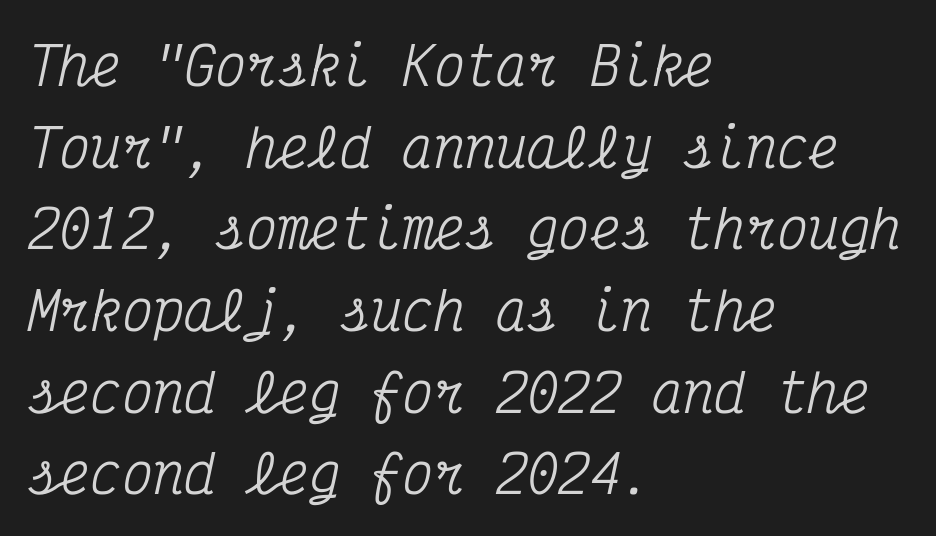
Observe the ordinary spacing: letters are neighbours, not strangers. Do the characters align in a grid? Yes, the font is monospaced. Short and long lines alike share a common starting point at left. The designer left line spacing at the default. Honestly, there is no underline to notice here at all. The characters display serif detailing at their extremities.
